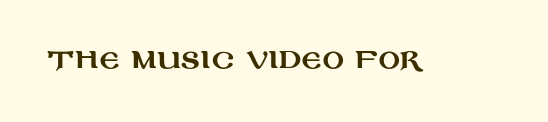
{"italic": "no", "underline": "no", "letter_spacing": "normal", "letter_spacing_em": 0.0, "glyph_px": 27}
